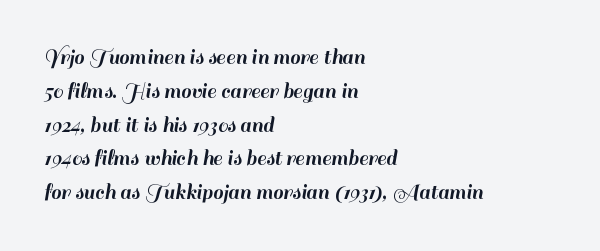
{"underline": "no", "align": "left", "line_spacing": "normal", "line_spacing_ratio": 1.47, "letter_spacing": "normal", "letter_spacing_em": 0.0, "glyph_px": 23}
